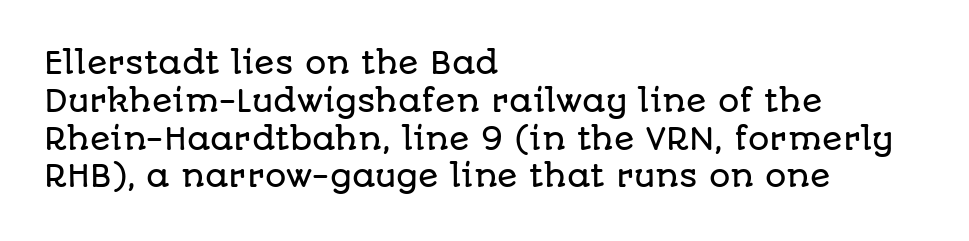
Left-aligned paragraph, ragged on the right. You could not count columns in this text — the font is proportionally spaced. Any mark beneath the type? The region is blank. The axis of the letterforms is exactly vertical. Font category for this specimen: sans-serif.
